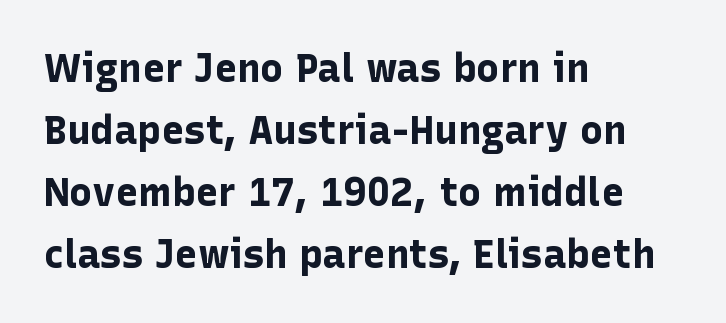
The image shows 39 px bold sans-serif type, upright; set left-aligned, normal line spacing (1.59x), normal letter spacing, not underlined; low stroke contrast and a medium x-height.
